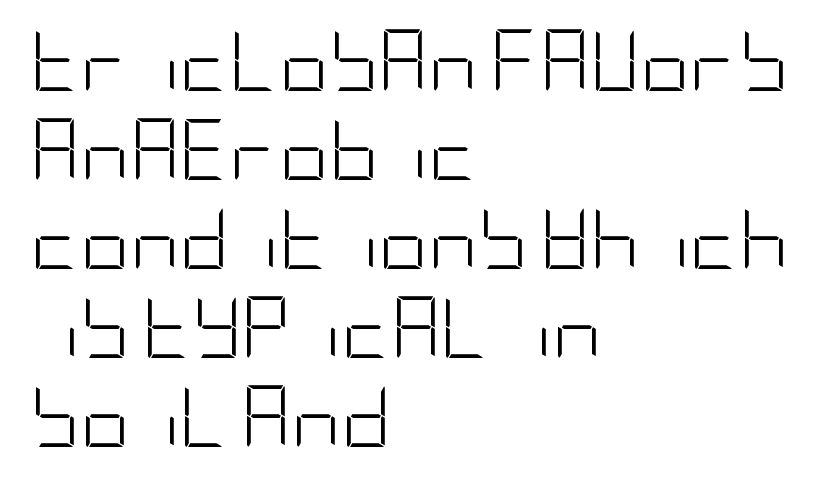
{"serif": "no", "italic": "no", "bold": "no", "weight": "light", "width": "condensed", "stroke_contrast": "low", "x_height": "large", "underline": "no", "align": "left", "line_spacing": "normal", "line_spacing_ratio": 1.46, "letter_spacing": "normal", "letter_spacing_em": 0.0, "glyph_px": 61}
